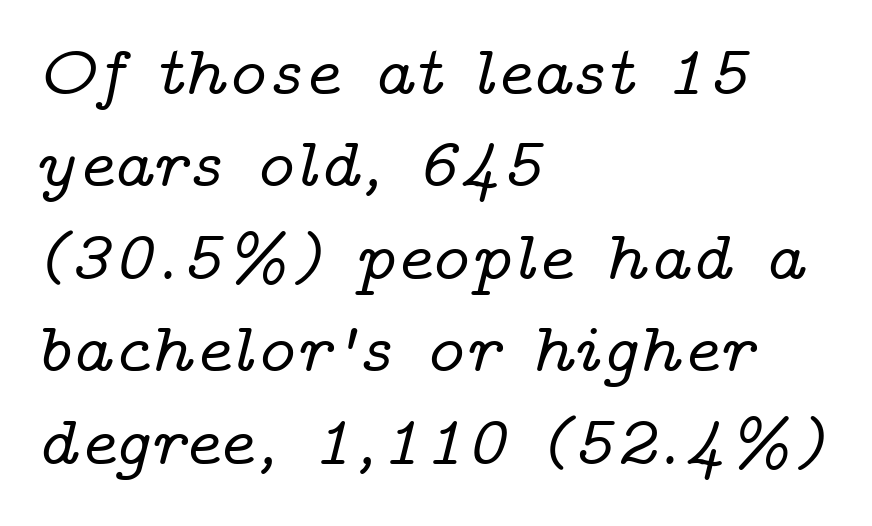
Line starts are locked; line ends wander. The gap between lines stays unmarked. The letters carry serifs — small finishing strokes at the ends of their stems. When letters slant like this, we call the style italic. Does extra space separate the letters? No, they use regular spacing.
